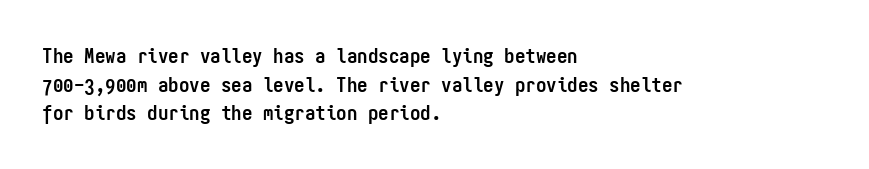
Q: Is the text bold? A: Yes.
Q: Is the text italic (slanted)? A: No, it is upright.
Q: Is the text underlined? A: No.
Q: How is the paragraph aligned? A: Left-aligned.
Q: Is the spacing between letters normal or unusually wide? A: Normal.
Q: Is the spacing between lines tight, normal or loose? A: Normal.
